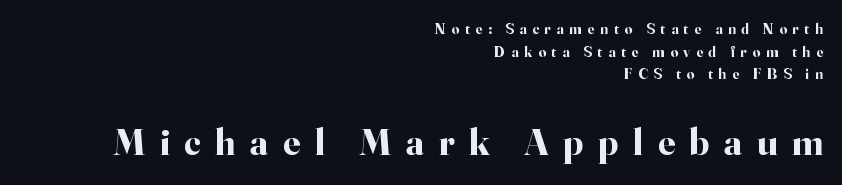
The image shows 38 px bold serif type, upright; set right-aligned, normal line spacing (1.51x), unusually wide letter spacing (+0.38 em), not underlined; the second (bottom) block is 2.53x larger; high stroke contrast and a small x-height.
